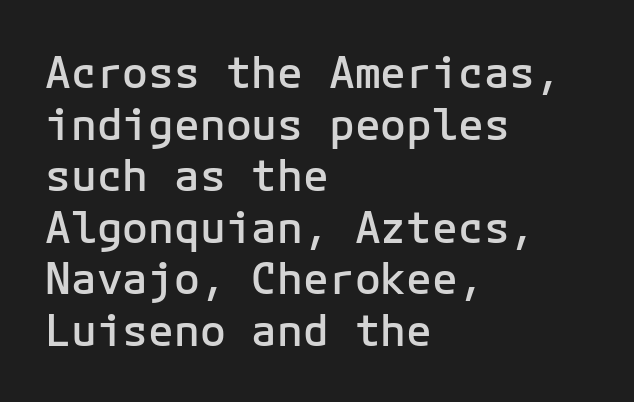
{"serif": "no", "italic": "no", "bold": "semi", "weight": "semibold", "width": "normal", "stroke_contrast": "low", "x_height": "medium", "underline": "no", "align": "left", "line_spacing_ratio": 1.2, "letter_spacing": "normal", "letter_spacing_em": 0.0, "glyph_px": 43}
